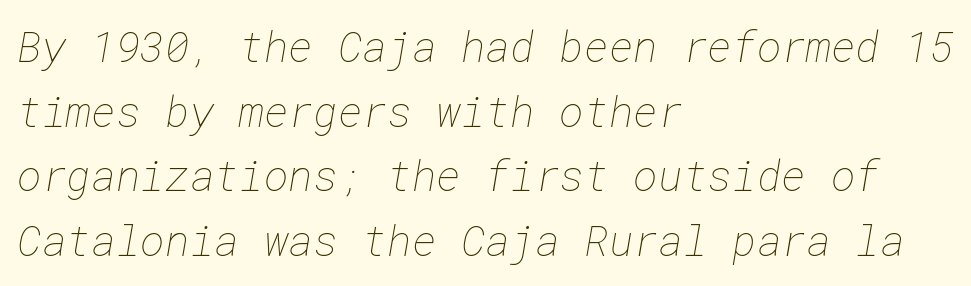
{"bold": "no", "weight": "thin", "width": "normal", "stroke_contrast": "low", "x_height": "medium", "underline": "no", "align": "left", "line_spacing": "normal", "line_spacing_ratio": 1.54, "letter_spacing": "normal", "letter_spacing_em": 0.0, "glyph_px": 42}
